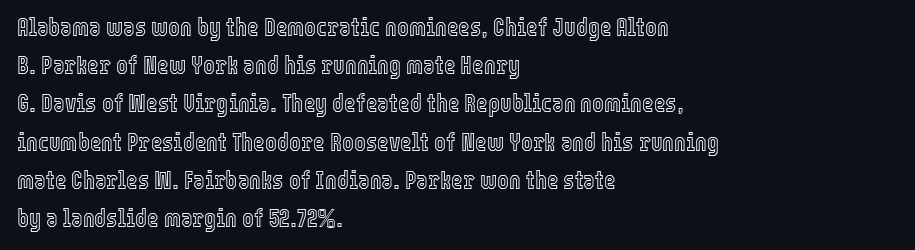
{"italic": "no", "underline": "no", "align": "left", "line_spacing": "normal", "line_spacing_ratio": 1.53, "letter_spacing": "normal", "letter_spacing_em": 0.0, "glyph_px": 25}
